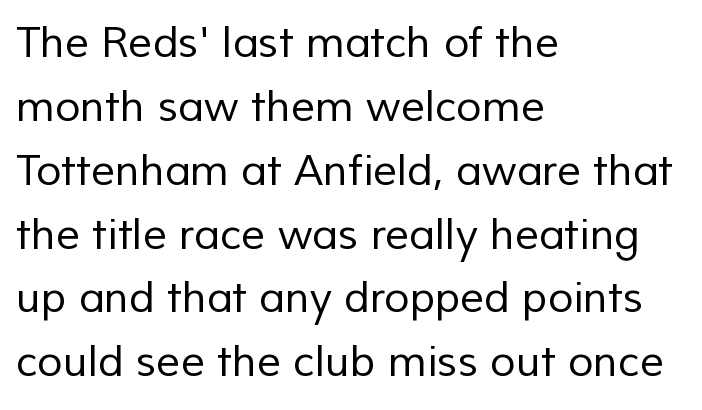
The image shows 42 px regular-weight sans-serif type; set left-aligned, normal line spacing (1.52x), normal letter spacing, not underlined; low stroke contrast and a medium x-height.
